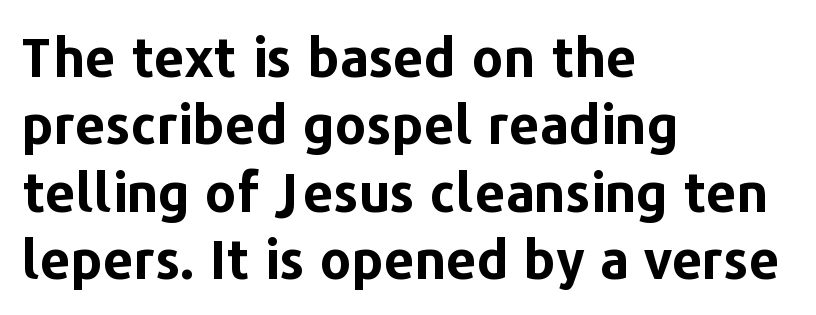
The characters look thick and weighty, a clear bold. This rendering features lettering with no underline. Examine the stroke ends and you'll find no serifs. Notice how descenders clear the ascenders below comfortably — that's standard leading. Here the glyphs are tracked normally, forming tight word shapes. Characters remain perfectly vertical along every line.
